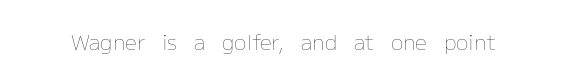
The image shows 21 px text type, upright; set normal letter spacing, not underlined.
